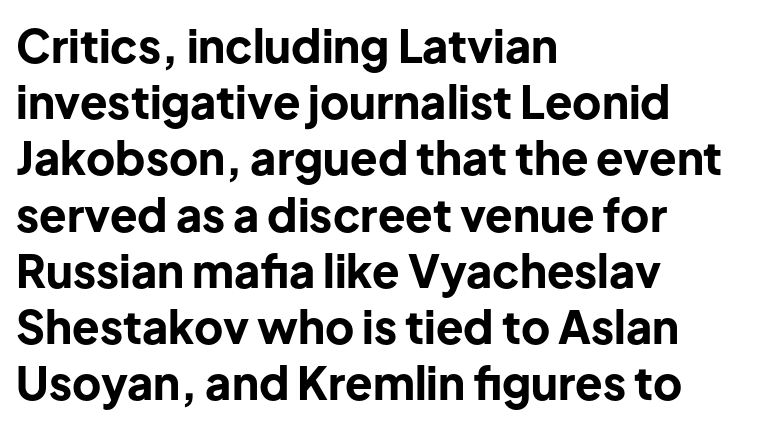
Q: Is the text bold? A: Yes.
Q: Is the text italic (slanted)? A: No, it is upright.
Q: Is the typeface a serif or a sans-serif typeface? A: Sans-serif.
Q: Is the text underlined? A: No.
Q: How is the paragraph aligned? A: Left-aligned.
Q: Is the spacing between letters normal or unusually wide? A: Normal.
Q: Is the spacing between lines tight, normal or loose? A: Normal.
Q: Width (condensed, normal, or wide)? A: Normal.
Q: Stroke contrast? A: Low.
Q: x-height? A: Medium.
Q: Monospaced? A: No.
